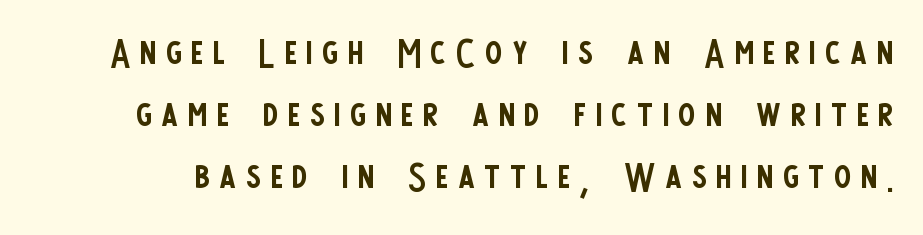
Unmarked baselines from the first word to the last. Does the lettering tilt? It doesn't — this is upright. Unlike a traditional serif, this face leaves its strokes unadorned. Note the varied advance widths — an 'i' is clearly narrower than an 'm'. No heavy texture on the line: the type isn't bold.
